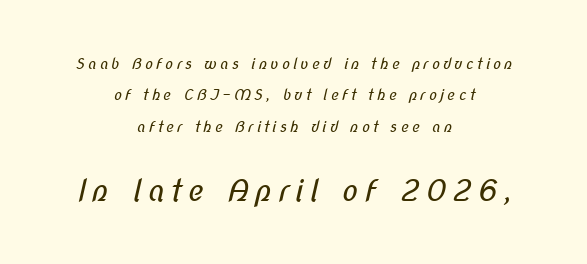
The image shows 30 px regular-weight, condensed sans-serif type; set centered, loose line spacing (2.09x), unusually wide letter spacing (+0.2 em), not underlined; the second (bottom) block is 2.0x larger; low stroke contrast and a medium x-height.
